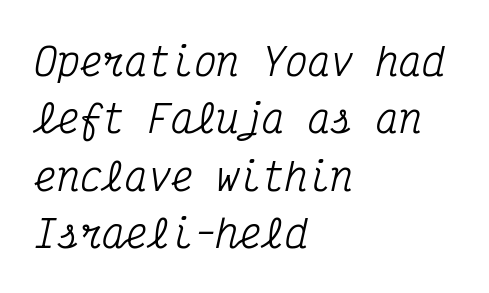
Layout note: lines flush left. These lines keep a tight, regular rhythm from letter to letter. Only glyphs here, with clear space below each row. It's the slanting kind of type. Regular leading.
